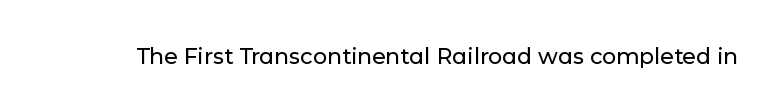
{"italic": "no", "underline": "no", "letter_spacing": "normal", "letter_spacing_em": 0.0, "glyph_px": 22}
